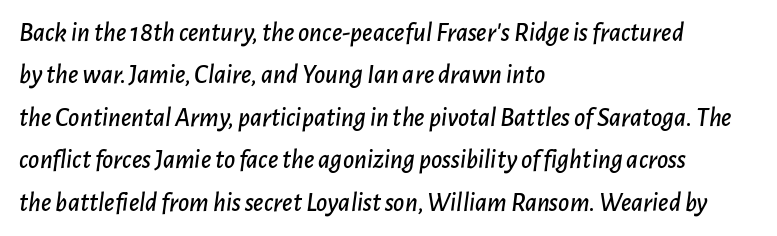
The passage shown leans; its letterforms are oblique. The baseline area is clear. Glyph-to-glyph distance matches everyday printed text. Interline gaps are of average width in this sample. The passage is arranged the way most books set body copy — flush left.
